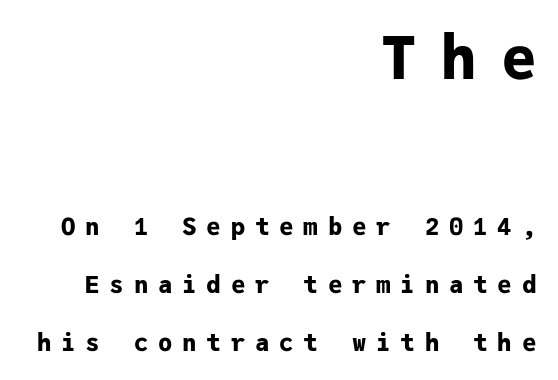
Typographically, this falls in the sans-serif category. The lines are spread far apart with generous leading. This sample has the even, mechanical cadence of fixed-width lettering. A bare baseline throughout the passage. The emphasis by scale lands on block number one, above.
